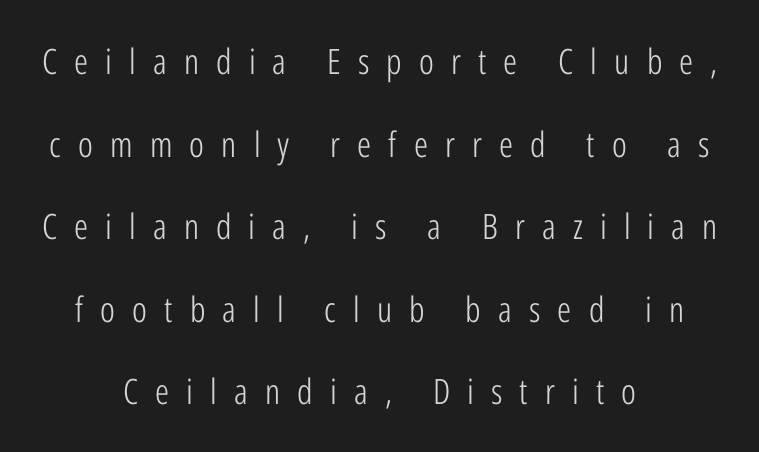
{"serif": "no", "italic": "no", "bold": "no", "weight": "light", "width": "condensed", "stroke_contrast": "low", "x_height": "medium", "monospaced": "no", "underline": "no", "align": "center", "line_spacing": "loose", "line_spacing_ratio": 2.36, "letter_spacing": "wide", "letter_spacing_em": 0.49, "glyph_px": 35}
